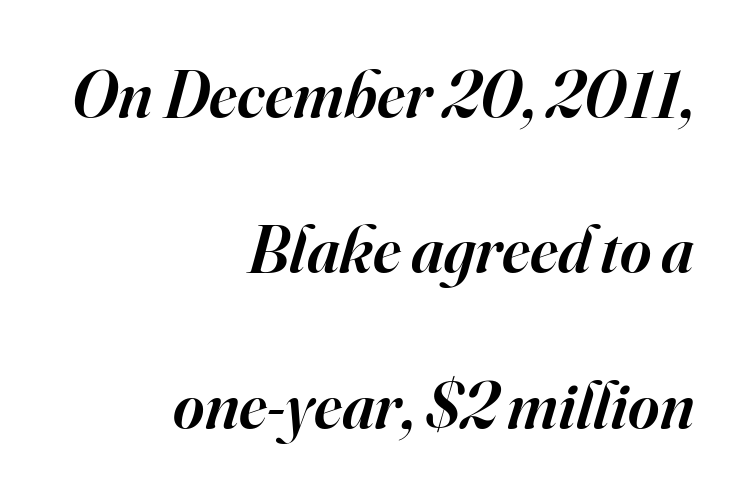
{"serif": "yes", "italic": "yes", "lean": "right", "slant_degrees": 16, "bold": "semi", "weight": "semibold", "width": "normal", "stroke_contrast": "high", "x_height": "small", "monospaced": "no", "underline": "no", "align": "right", "line_spacing": "loose", "line_spacing_ratio": 2.32, "letter_spacing": "normal", "letter_spacing_em": 0.0, "glyph_px": 67}
